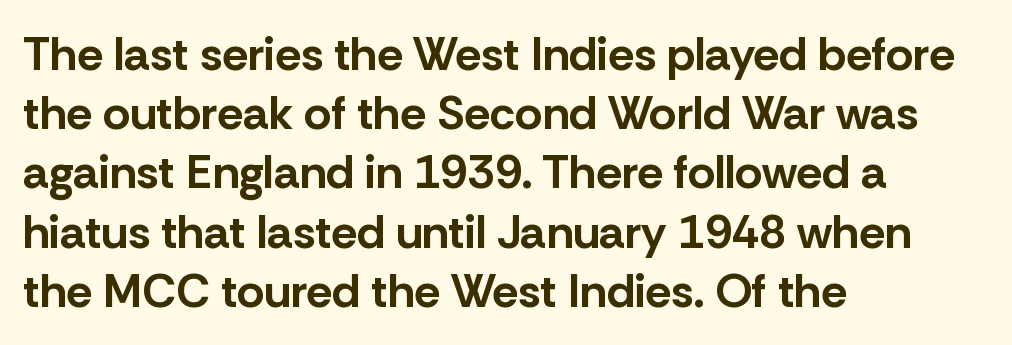
{"serif": "no", "italic": "no", "bold": "yes", "weight": "bold", "width": "normal", "stroke_contrast": "low", "x_height": "medium", "monospaced": "no", "underline": "no", "align": "left", "line_spacing": "normal", "line_spacing_ratio": 1.26, "letter_spacing": "normal", "letter_spacing_em": 0.0, "glyph_px": 47}
